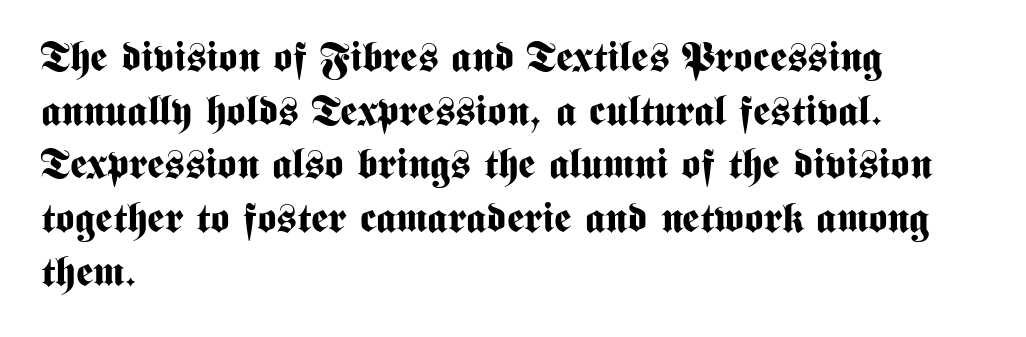
{"serif": "no", "italic": "no", "bold": "yes", "weight": "bold", "width": "condensed", "stroke_contrast": "medium", "x_height": "medium", "monospaced": "no", "underline": "no", "align": "left", "line_spacing": "normal", "line_spacing_ratio": 1.31, "letter_spacing": "normal", "letter_spacing_em": 0.0, "glyph_px": 41}
